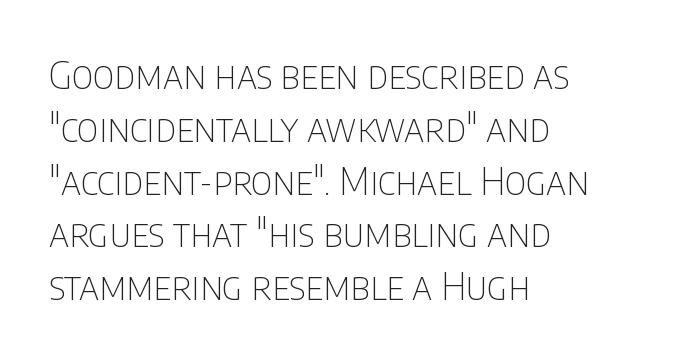
The image shows 38 px thin, condensed sans-serif type, upright; set left-aligned, normal line spacing (1.39x), normal letter spacing, not underlined; low stroke contrast and a large x-height.
